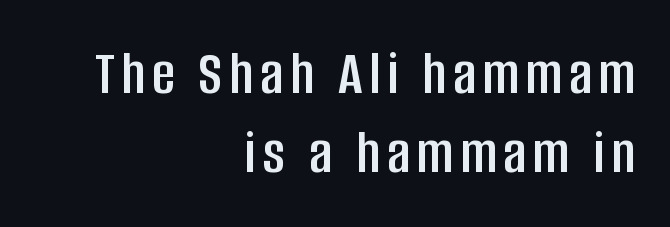
The image shows 64 px condensed sans-serif type, upright; set right-aligned, line spacing 1.23x, not underlined; low stroke contrast and a large x-height.
